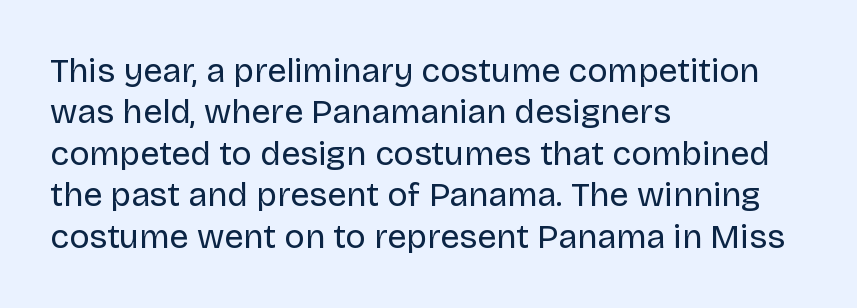
The image shows 34 px regular-weight sans-serif type, upright; set left-aligned, line spacing 1.22x, normal letter spacing, not underlined; low stroke contrast and a large x-height.
